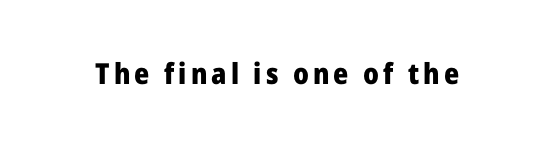
Q: Is the text bold? A: Yes.
Q: Is the text italic (slanted)? A: No, it is upright.
Q: Is the typeface a serif or a sans-serif typeface? A: Sans-serif.
Q: Is the text underlined? A: No.
Q: Width (condensed, normal, or wide)? A: Normal.
Q: Stroke contrast? A: Low.
Q: x-height? A: Medium.
Q: Monospaced? A: No.
